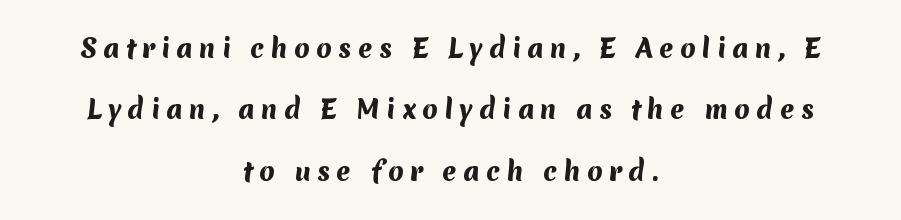
Rule under the text: the space is simply empty. Does the leading feel generous? Absolutely, it's lavish. Students, this is bold: see how much ink each stroke carries. Honestly, the letter spacing is so wide it's the main thing you notice. The setting favours the middle, as headings and verse often do.
